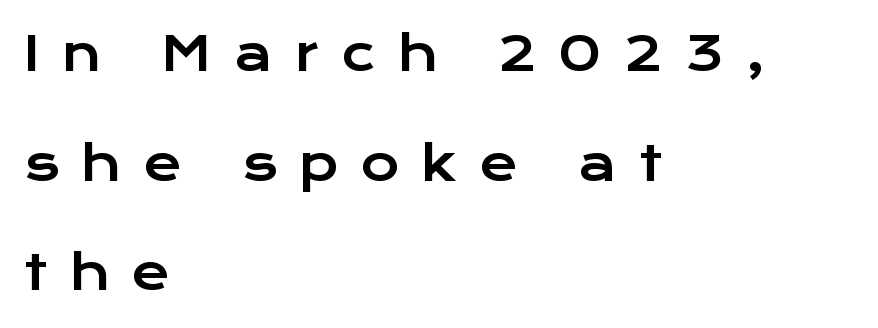
Q: Is the text italic (slanted)? A: No, it is upright.
Q: Is the typeface a serif or a sans-serif typeface? A: Sans-serif.
Q: Is the text underlined? A: No.
Q: How is the paragraph aligned? A: Left-aligned.
Q: Is the spacing between letters normal or unusually wide? A: Unusually wide.
Q: Is the spacing between lines tight, normal or loose? A: Loose.
Q: Width (condensed, normal, or wide)? A: Wide.
Q: Stroke contrast? A: Low.
Q: x-height? A: Medium.
Q: Monospaced? A: No.
